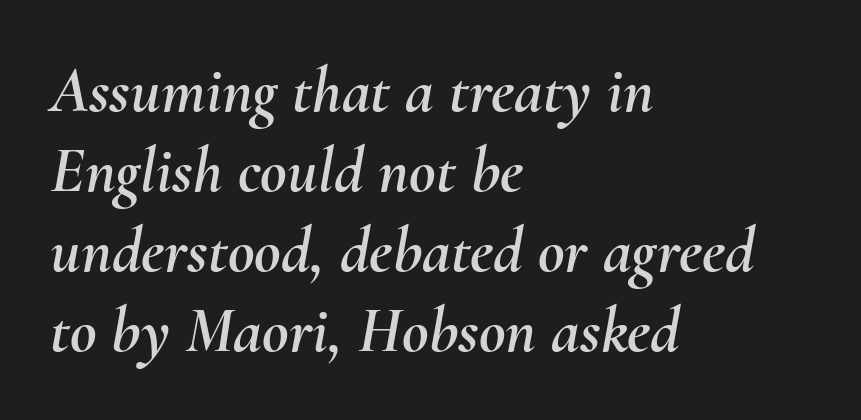
{"italic": "yes", "lean": "right", "slant_degrees": 10, "width": "normal", "stroke_contrast": "medium", "x_height": "small", "monospaced": "no", "underline": "no", "align": "left", "line_spacing_ratio": 1.23, "letter_spacing": "normal", "letter_spacing_em": 0.0, "glyph_px": 65}
